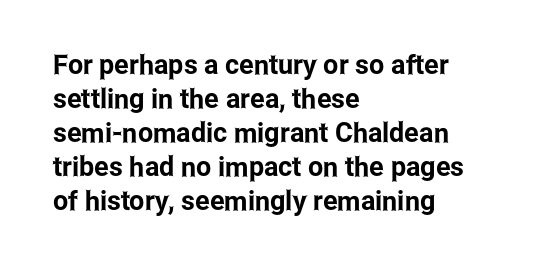
{"italic": "no", "underline": "no", "align": "left", "line_spacing": "normal", "line_spacing_ratio": 1.26, "letter_spacing": "normal", "letter_spacing_em": 0.0, "glyph_px": 27}
